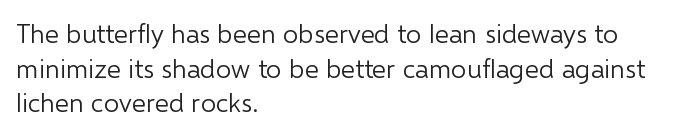
Q: Is the text bold? A: No.
Q: Is the text italic (slanted)? A: No, it is upright.
Q: Is the text underlined? A: No.
Q: How is the paragraph aligned? A: Left-aligned.
Q: Is the spacing between letters normal or unusually wide? A: Normal.
Q: Is the spacing between lines tight, normal or loose? A: Normal.
